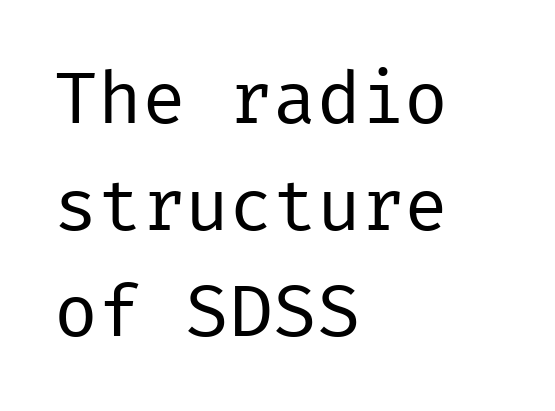
{"serif": "no", "italic": "no", "bold": "no", "weight": "regular", "width": "normal", "stroke_contrast": "low", "x_height": "medium", "underline": "no", "align": "left", "line_spacing": "normal", "line_spacing_ratio": 1.46, "letter_spacing": "normal", "letter_spacing_em": 0.0, "glyph_px": 73}
